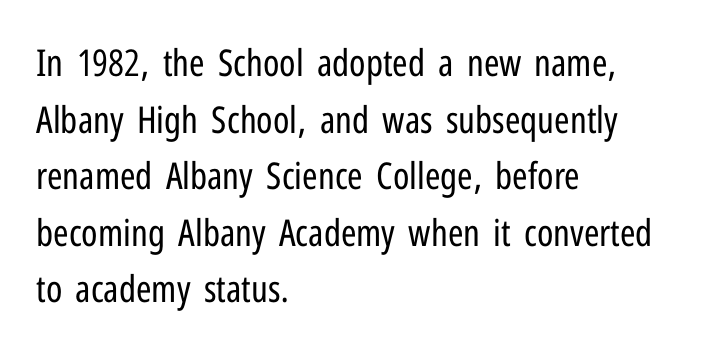
{"serif": "no", "italic": "no", "bold": "no", "weight": "regular", "width": "condensed", "stroke_contrast": "low", "x_height": "medium", "monospaced": "no", "underline": "no", "align": "left", "line_spacing": "normal", "line_spacing_ratio": 1.53, "letter_spacing": "normal", "letter_spacing_em": 0.0, "glyph_px": 37}
